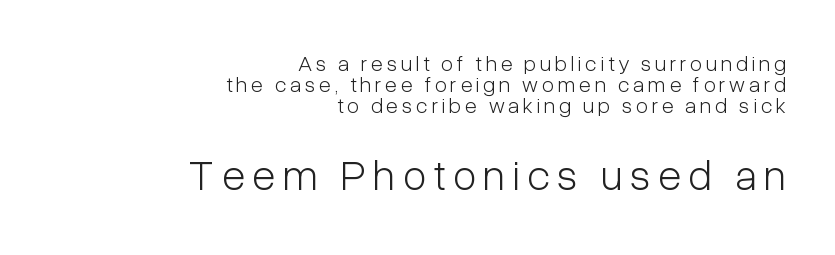
{"serif": "no", "italic": "no", "bold": "no", "weight": "light", "width": "condensed", "stroke_contrast": "low", "x_height": "medium", "monospaced": "no", "underline": "no", "align": "right", "line_spacing": "tight", "line_spacing_ratio": 0.96, "larger_block": "second", "size_ratio": 1.95, "glyph_px": 43}
